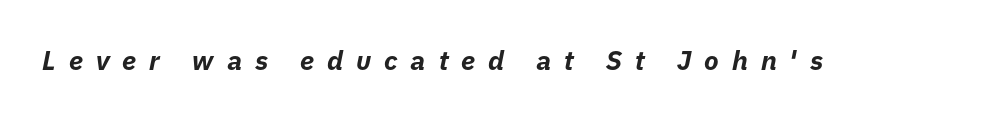
Q: Is the text bold? A: Yes.
Q: Is the text italic (slanted)? A: Yes, it leans right by about 11 degrees.
Q: Is the text underlined? A: No.
Q: Is the spacing between letters normal or unusually wide? A: Unusually wide.
